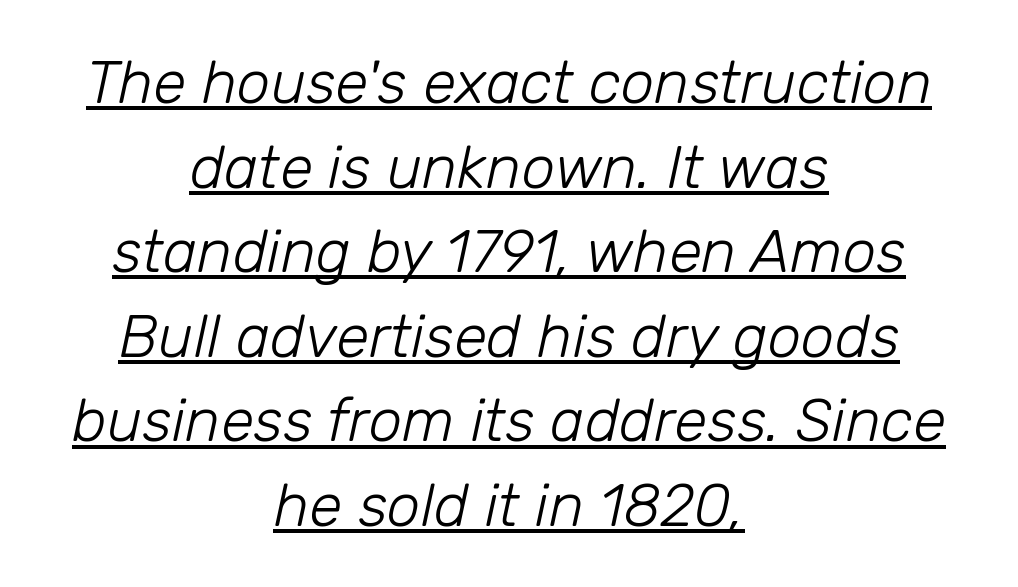
Q: Is the text bold? A: No.
Q: Is the text italic (slanted)? A: Yes, it leans right by about 12 degrees.
Q: Is the text underlined? A: Yes.
Q: How is the paragraph aligned? A: Centered.
Q: Is the spacing between letters normal or unusually wide? A: Normal.
Q: Is the spacing between lines tight, normal or loose? A: Normal.
Q: Width (condensed, normal, or wide)? A: Normal.
Q: Stroke contrast? A: Low.
Q: x-height? A: Medium.
Q: Monospaced? A: No.
